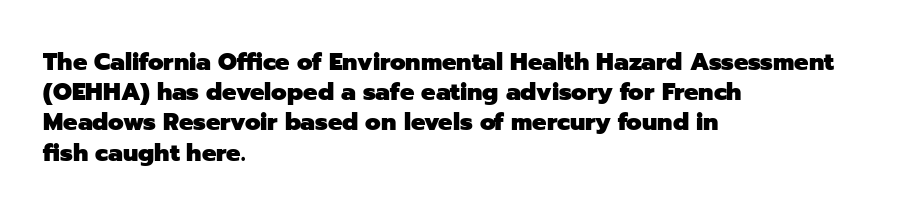
Q: Is the text bold? A: Yes.
Q: Is the text italic (slanted)? A: No, it is upright.
Q: Is the text underlined? A: No.
Q: How is the paragraph aligned? A: Left-aligned.
Q: Is the spacing between letters normal or unusually wide? A: Normal.
Q: Is the spacing between lines tight, normal or loose? A: Normal.
